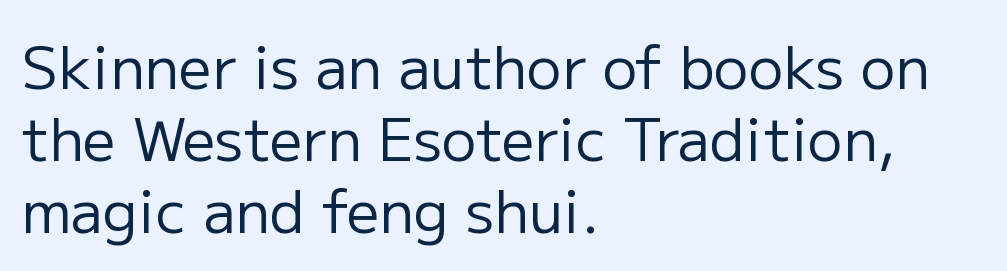
The image shows 58 px regular-weight sans-serif type, upright; set left-aligned, line spacing 1.24x, normal letter spacing, not underlined; low stroke contrast and a medium x-height.
